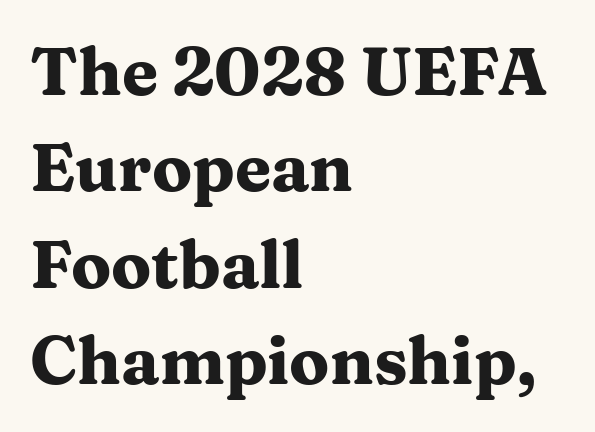
Q: Is the text bold? A: Yes.
Q: Is the text italic (slanted)? A: No, it is upright.
Q: Is the typeface a serif or a sans-serif typeface? A: Serif.
Q: Is the text underlined? A: No.
Q: How is the paragraph aligned? A: Left-aligned.
Q: Is the spacing between letters normal or unusually wide? A: Normal.
Q: Is the spacing between lines tight, normal or loose? A: Normal.
Q: Width (condensed, normal, or wide)? A: Wide.
Q: Stroke contrast? A: Medium.
Q: x-height? A: Medium.
Q: Monospaced? A: No.
